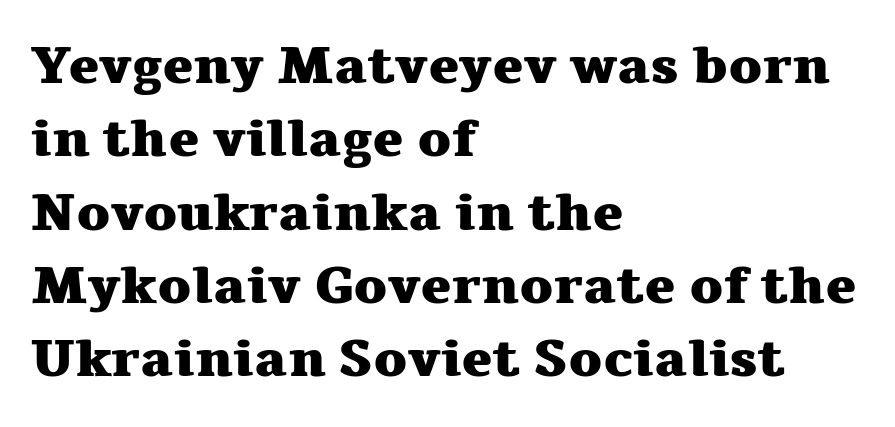
The image shows 52 px heavy, wide serif type, upright; set left-aligned, normal line spacing (1.41x), normal letter spacing, not underlined; medium stroke contrast and a medium x-height.
